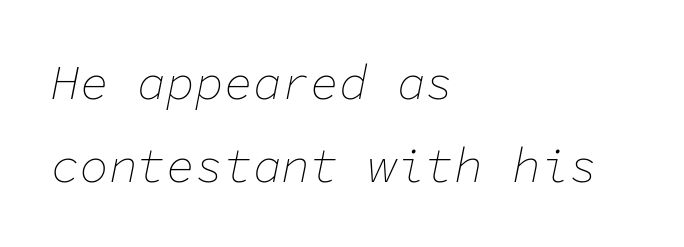
The image shows 48 px thin type, italic (leaning right), monospaced; set left-aligned, line spacing 1.72x, normal letter spacing, not underlined; low stroke contrast and a medium x-height.
